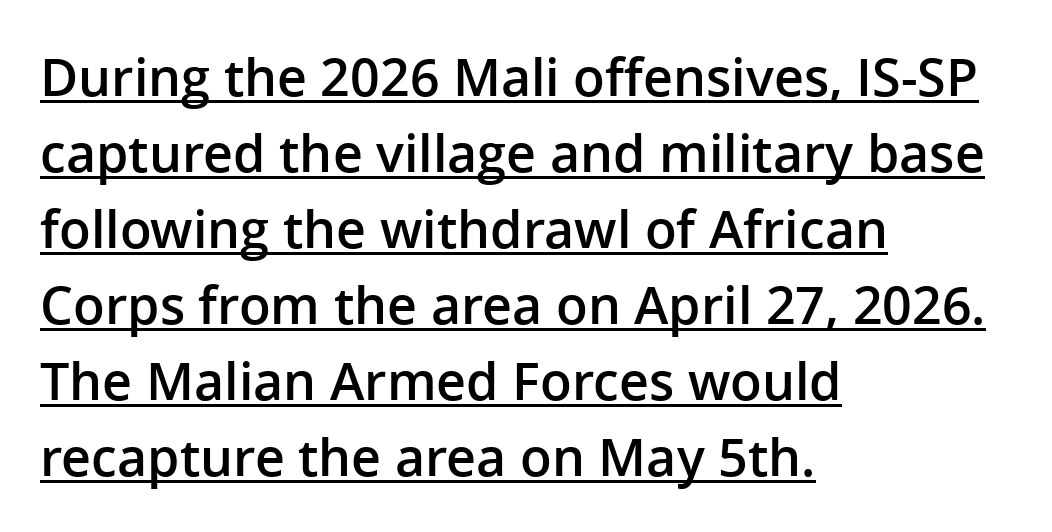
Vertically, the passage feels balanced, rows spaced as you'd expect. Look at the stroke-to-counter ratio: somewhat heavy, a semibold. Look at the tracking — it's just the regular setting, nothing added. Underlined type. Do the characters align in a grid? No, the font is proportional.
